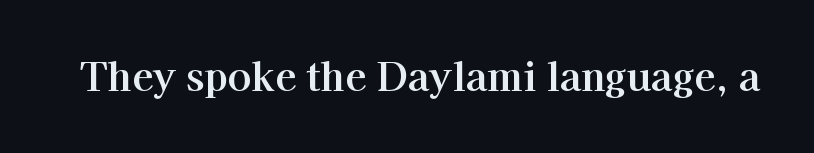
{"serif": "yes", "italic": "no", "width": "normal", "stroke_contrast": "high", "x_height": "medium", "monospaced": "no", "underline": "no", "letter_spacing": "normal", "letter_spacing_em": 0.0, "glyph_px": 39}
